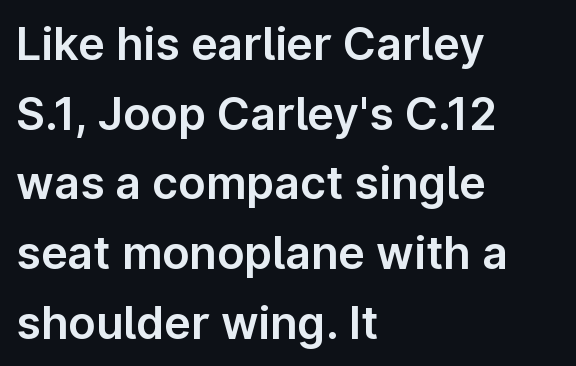
The image shows 45 px sans-serif type, upright; set left-aligned, normal line spacing (1.55x), normal letter spacing, not underlined; low stroke contrast and a medium x-height.
